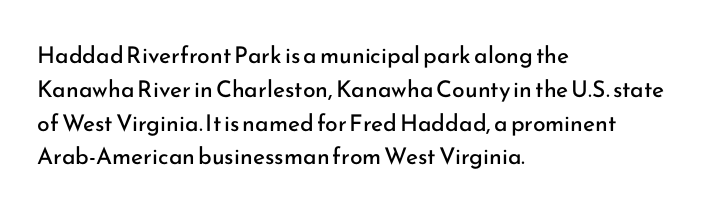
Just letters on the line, the space beneath them empty. Evenly set lines give the paragraph a standard silhouette. Heft: none added — not bold. Notice how the passage keeps a crisp vertical edge on the left only. No extra tracking has been applied to these lines. A roman cut, with each character standing at attention.
